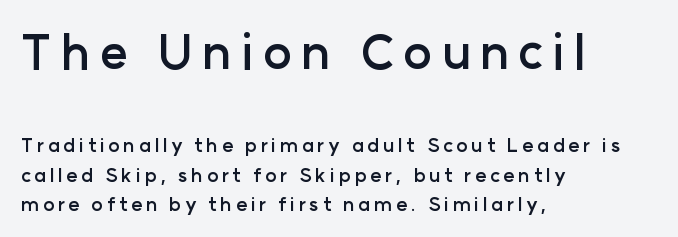
The image shows 48 px semibold sans-serif type, upright; set left-aligned, normal line spacing (1.54x), not underlined; the first (top) block is 2.53x larger; low stroke contrast and a medium x-height.
